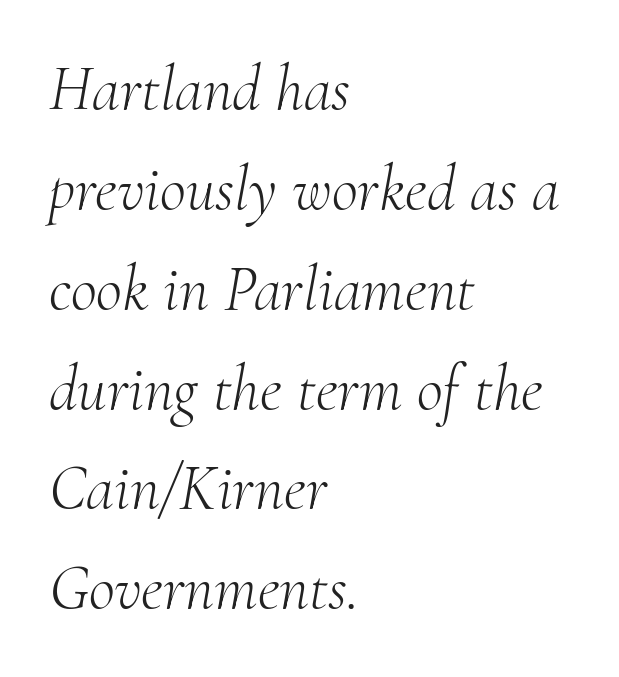
Q: Is the text bold? A: No.
Q: Is the text italic (slanted)? A: Yes, it leans right by about 10 degrees.
Q: Is the typeface a serif or a sans-serif typeface? A: Serif.
Q: Is the text underlined? A: No.
Q: How is the paragraph aligned? A: Left-aligned.
Q: Is the spacing between letters normal or unusually wide? A: Normal.
Q: Is the spacing between lines tight, normal or loose? A: Normal.
Q: Width (condensed, normal, or wide)? A: Normal.
Q: Stroke contrast? A: Medium.
Q: x-height? A: Small.
Q: Monospaced? A: No.
